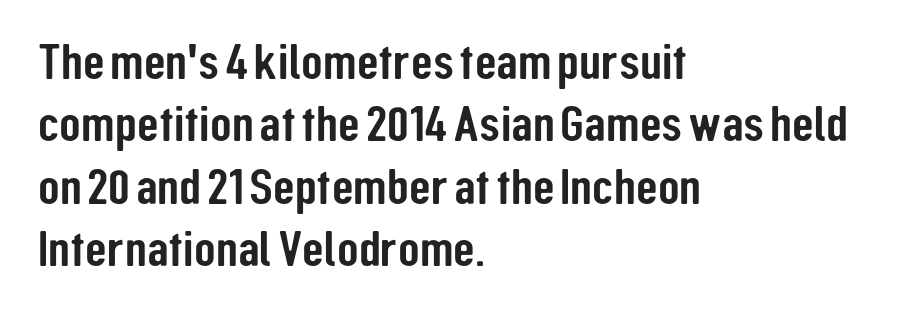
The image shows 50 px condensed sans-serif type, upright; set left-aligned, normal line spacing (1.25x), normal letter spacing, not underlined; low stroke contrast and a medium x-height.
